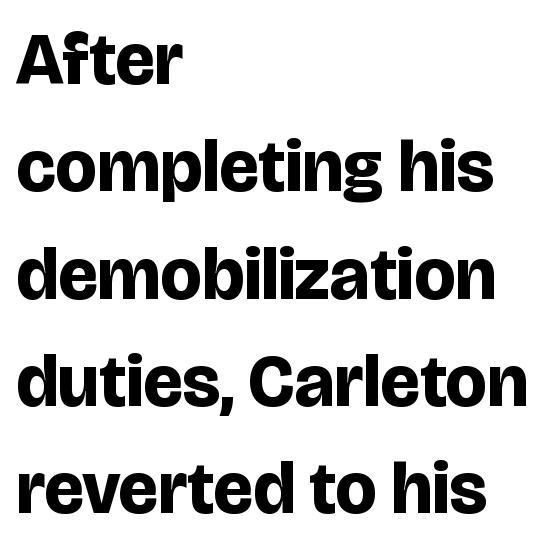
Q: Is the text bold? A: Yes.
Q: Is the text italic (slanted)? A: No, it is upright.
Q: Is the typeface a serif or a sans-serif typeface? A: Sans-serif.
Q: Is the text underlined? A: No.
Q: How is the paragraph aligned? A: Left-aligned.
Q: Is the spacing between letters normal or unusually wide? A: Normal.
Q: Is the spacing between lines tight, normal or loose? A: Normal.
Q: Width (condensed, normal, or wide)? A: Normal.
Q: Stroke contrast? A: Low.
Q: x-height? A: Large.
Q: Monospaced? A: No.
